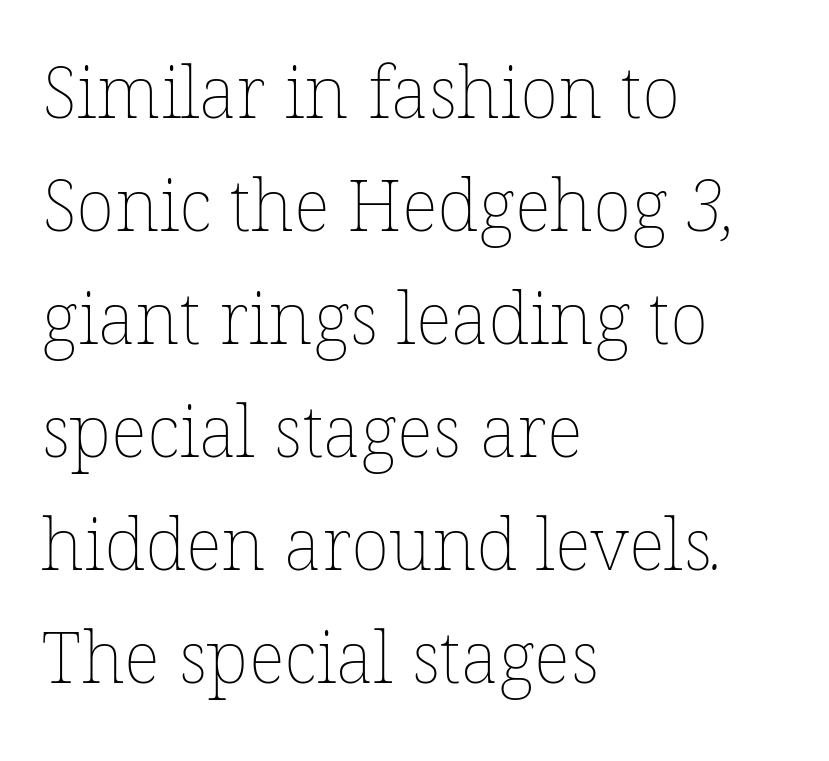
Q: Is the text bold? A: No.
Q: Is the text underlined? A: No.
Q: How is the paragraph aligned? A: Left-aligned.
Q: Is the spacing between letters normal or unusually wide? A: Normal.
Q: Is the spacing between lines tight, normal or loose? A: Normal.
Q: Width (condensed, normal, or wide)? A: Normal.
Q: Stroke contrast? A: Low.
Q: x-height? A: Medium.
Q: Monospaced? A: No.
